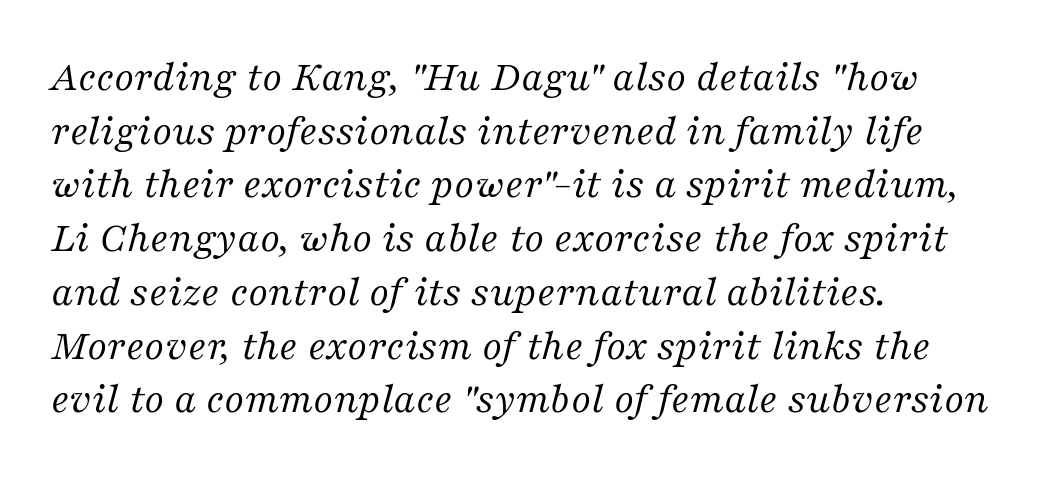
The image shows 43 px regular-weight serif type, italic (leaning right); set left-aligned, normal line spacing (1.25x), normal letter spacing, not underlined; medium stroke contrast and a medium x-height.
